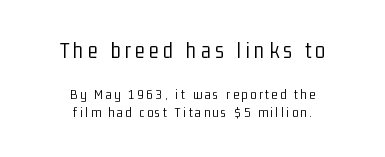
A student would notice the top passage is typeset larger than what follows. Check the space under the baseline: it is left empty. A roman cut, with each character standing at attention. The typesetter chose a symmetrical, centered arrangement here.
